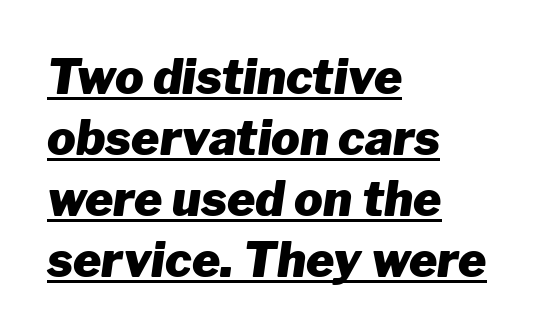
{"italic": "yes", "lean": "right", "slant_degrees": 8, "bold": "yes", "weight": "heavy", "width": "normal", "stroke_contrast": "low", "x_height": "medium", "monospaced": "no", "underline": "yes", "align": "left", "line_spacing": "normal", "line_spacing_ratio": 1.27, "letter_spacing": "normal", "letter_spacing_em": 0.0, "glyph_px": 48}
